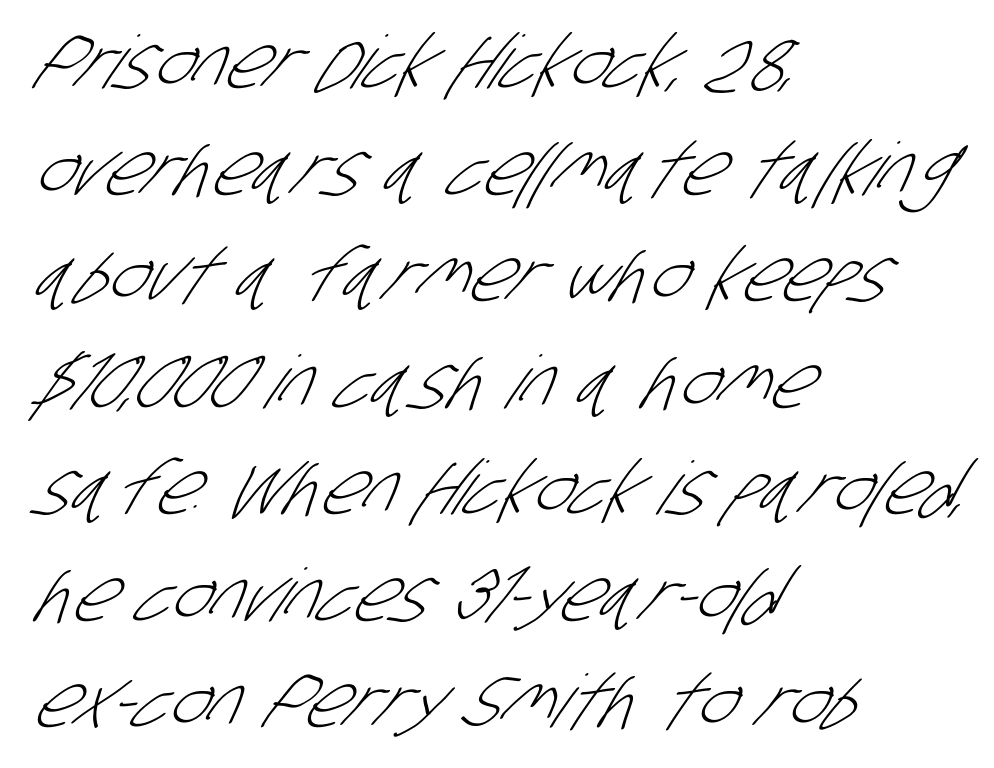
The image shows 73 px light, condensed sans-serif type; set left-aligned, normal line spacing (1.46x), normal letter spacing, not underlined; low stroke contrast and a large x-height.
